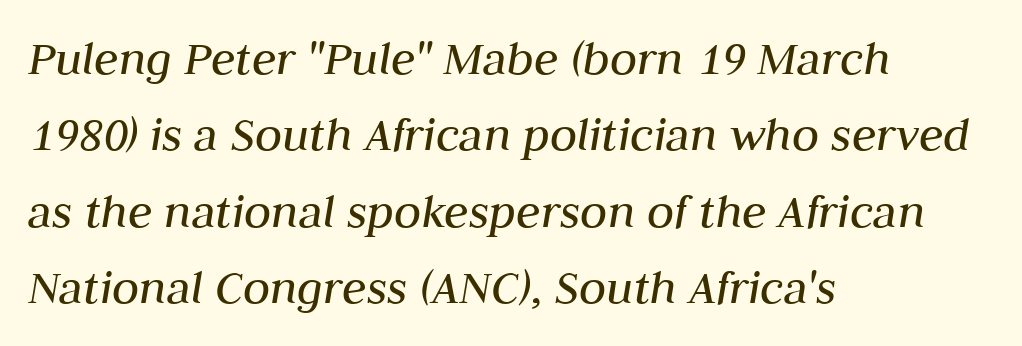
The image shows 50 px regular-weight type, italic (leaning right); set left-aligned, normal line spacing (1.53x), normal letter spacing, not underlined; medium stroke contrast and a medium x-height.
